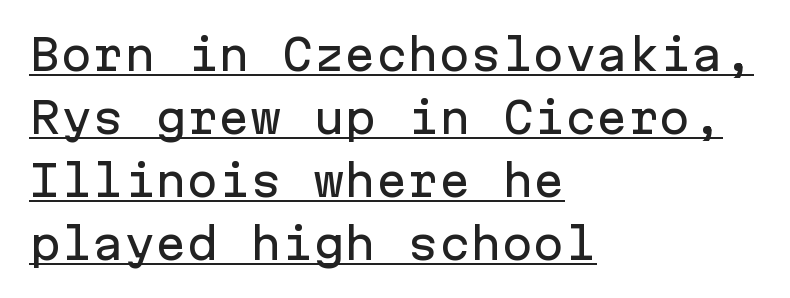
{"serif": "no", "italic": "no", "width": "normal", "stroke_contrast": "low", "x_height": "medium", "monospaced": "yes", "underline": "yes", "align": "left", "line_spacing": "normal", "line_spacing_ratio": 1.5, "letter_spacing": "normal", "letter_spacing_em": 0.0, "glyph_px": 42}
